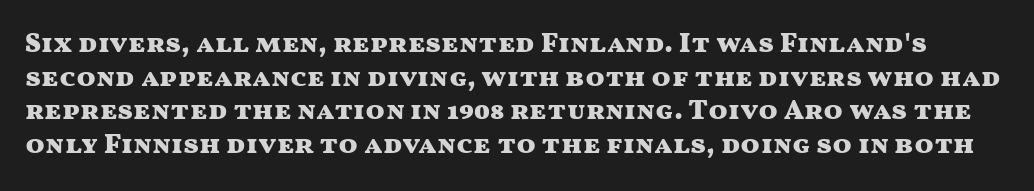
Q: Is the text bold? A: Yes.
Q: Is the text italic (slanted)? A: No, it is upright.
Q: Is the typeface a serif or a sans-serif typeface? A: Sans-serif.
Q: Is the text underlined? A: No.
Q: Is the spacing between letters normal or unusually wide? A: Normal.
Q: Width (condensed, normal, or wide)? A: Wide.
Q: Stroke contrast? A: Medium.
Q: x-height? A: Medium.
Q: Monospaced? A: No.
